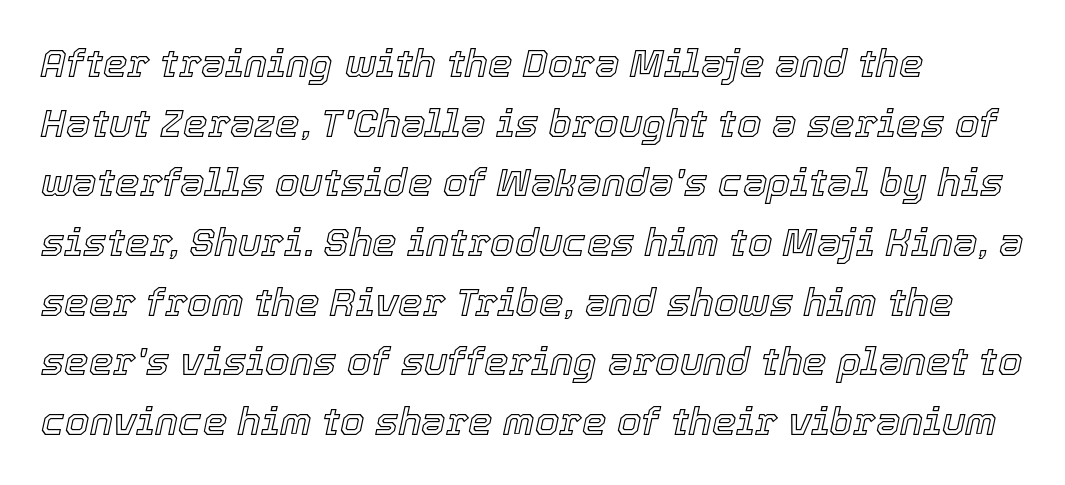
The image shows 39 px text type, italic (leaning right); set left-aligned, normal line spacing (1.53x), normal letter spacing, not underlined; a medium x-height.
